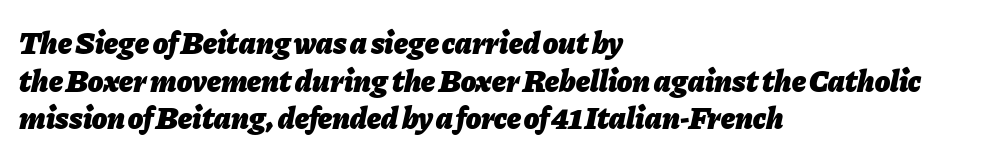
{"italic": "yes", "lean": "right", "slant_degrees": 11, "bold": "yes", "weight": "heavy", "width": "normal", "stroke_contrast": "low", "x_height": "medium", "monospaced": "no", "underline": "no", "align": "left", "line_spacing_ratio": 1.21, "letter_spacing": "normal", "letter_spacing_em": 0.0, "glyph_px": 31}
